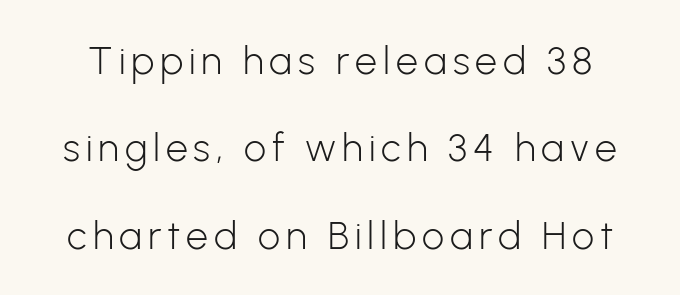
The image shows 39 px light sans-serif type, upright; set loose line spacing (2.24x), not underlined; low stroke contrast and a medium x-height.
